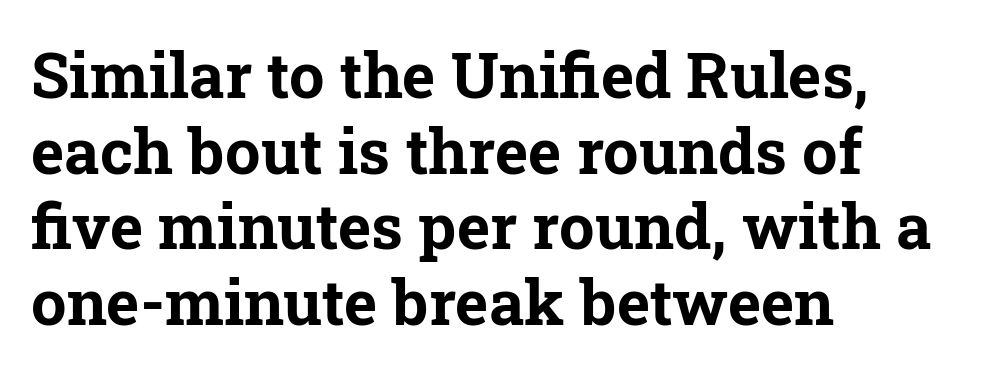
The image shows 63 px bold serif type, upright; set left-aligned, line spacing 1.2x, normal letter spacing, not underlined; low stroke contrast and a medium x-height.
